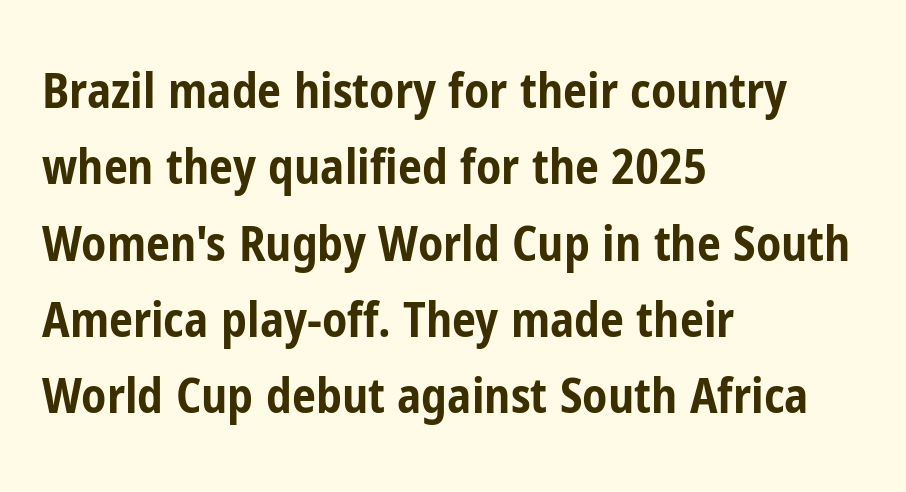
{"serif": "no", "italic": "no", "bold": "yes", "weight": "bold", "width": "condensed", "stroke_contrast": "low", "x_height": "medium", "monospaced": "no", "underline": "no", "align": "left", "line_spacing": "normal", "line_spacing_ratio": 1.59, "letter_spacing": "normal", "letter_spacing_em": 0.0, "glyph_px": 48}
